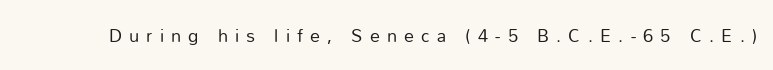
Q: Is the text bold? A: No.
Q: Is the text italic (slanted)? A: No, it is upright.
Q: Is the text underlined? A: No.
Q: Is the spacing between letters normal or unusually wide? A: Unusually wide.
